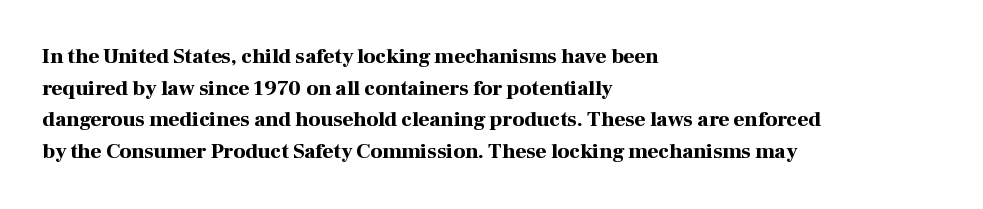
Q: Is the text bold? A: Yes.
Q: Is the text italic (slanted)? A: No, it is upright.
Q: Is the text underlined? A: No.
Q: How is the paragraph aligned? A: Left-aligned.
Q: Is the spacing between letters normal or unusually wide? A: Normal.
Q: Is the spacing between lines tight, normal or loose? A: Normal.
